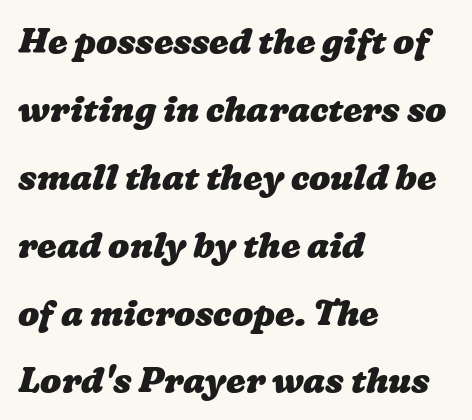
The image shows 35 px heavy, wide type; set left-aligned, loose line spacing (1.94x), normal letter spacing, not underlined; low stroke contrast and a medium x-height.
